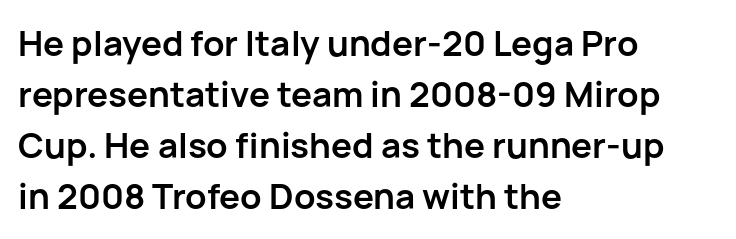
Q: Is the text bold? A: Yes.
Q: Is the text italic (slanted)? A: No, it is upright.
Q: Is the typeface a serif or a sans-serif typeface? A: Sans-serif.
Q: Is the text underlined? A: No.
Q: How is the paragraph aligned? A: Left-aligned.
Q: Is the spacing between letters normal or unusually wide? A: Normal.
Q: Is the spacing between lines tight, normal or loose? A: Normal.
Q: Width (condensed, normal, or wide)? A: Normal.
Q: Stroke contrast? A: Low.
Q: x-height? A: Medium.
Q: Monospaced? A: No.
